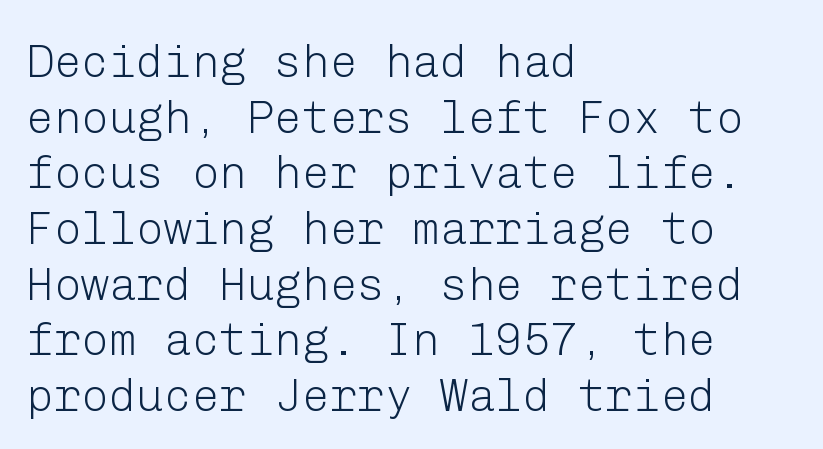
The image shows 46 px light sans-serif type, upright; set left-aligned, line spacing 1.21x, normal letter spacing, not underlined; low stroke contrast and a medium x-height.
